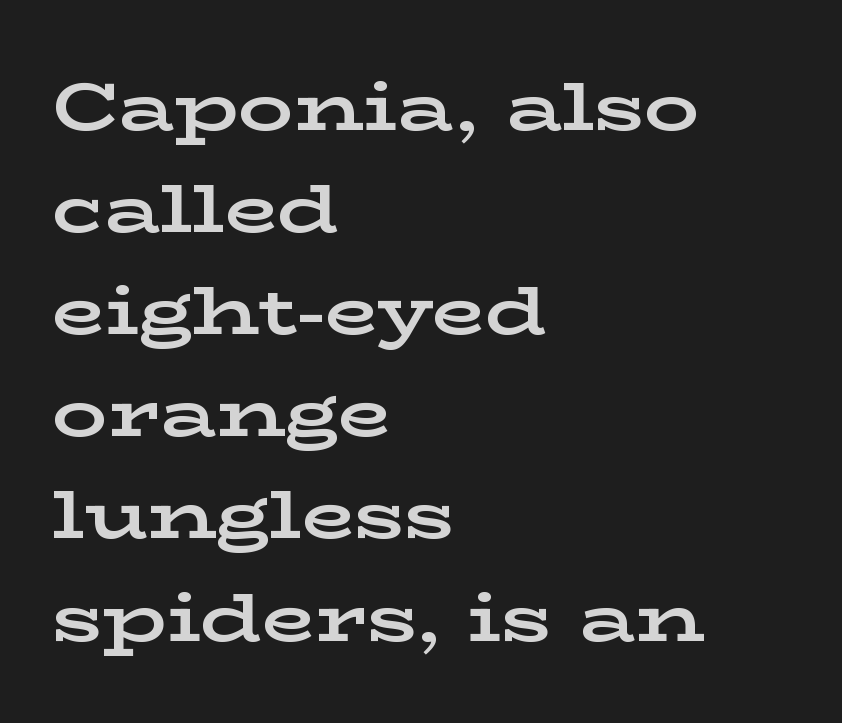
{"serif": "yes", "italic": "no", "bold": "yes", "weight": "bold", "width": "wide", "stroke_contrast": "low", "x_height": "medium", "monospaced": "no", "underline": "no", "align": "left", "line_spacing": "normal", "line_spacing_ratio": 1.48, "letter_spacing": "normal", "letter_spacing_em": 0.0, "glyph_px": 69}
